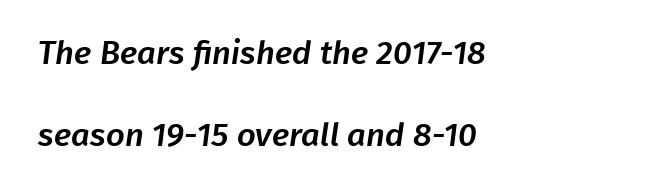
{"serif": "no", "width": "normal", "stroke_contrast": "low", "x_height": "medium", "monospaced": "no", "underline": "no", "align": "left", "line_spacing": "loose", "line_spacing_ratio": 2.49, "letter_spacing": "normal", "letter_spacing_em": 0.0, "glyph_px": 33}
